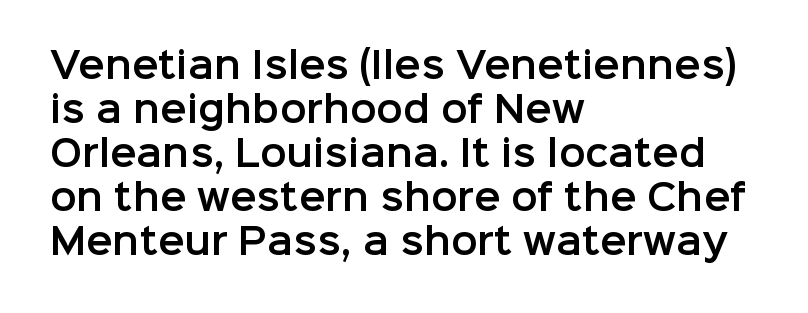
A sans-serif font was chosen for this passage. Unlike italic type, these characters show no tilt at all. Glance below the letters and you will spot only blank space. Compared with typical body copy, the letter spacing here is the same. The lines sit at an ordinary, default distance from one another. Do the characters align in a grid? No, the font is proportional.
